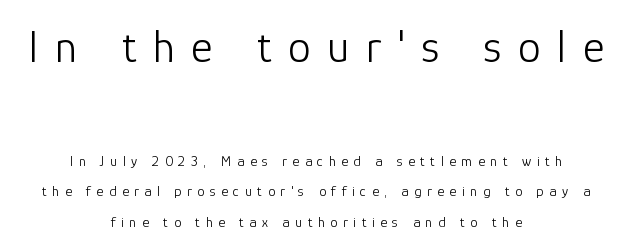
{"serif": "no", "italic": "no", "bold": "no", "weight": "light", "width": "normal", "stroke_contrast": "low", "x_height": "medium", "monospaced": "no", "underline": "no", "align": "center", "line_spacing": "loose", "line_spacing_ratio": 2.06, "letter_spacing": "wide", "letter_spacing_em": 0.36, "larger_block": "first", "size_ratio": 3.07, "glyph_px": 46}
